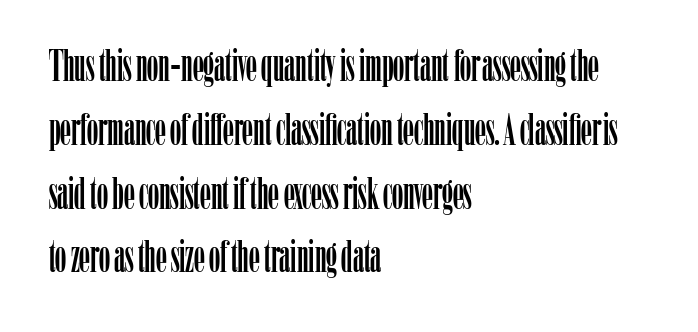
The designer left line spacing at the default. Each row of text sits above clean, open space. These lines are rendered in a variable-pitch font. The specimen reads as upright at a glance. Font category for this specimen: serif.
